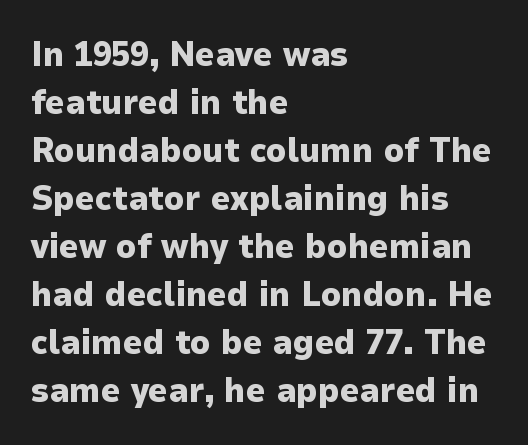
This rendering uses left alignment, leaving the right contour irregular. A full-strength bold gives these letters their thick strokes. The axis of the letterforms is exactly vertical. A typesetter would call this proportional, since set widths differ per character. Nothing sits at the stroke ends, so this counts as sans-serif.
